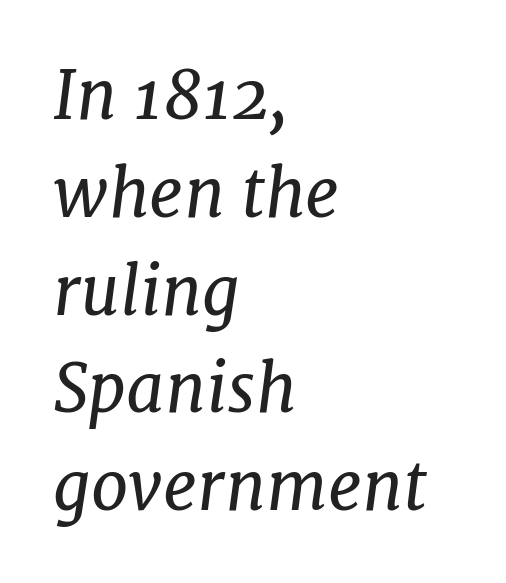
Reading down the column, the eye jumps a familiar distance to each next line. Compared with a centered layout, this one pins lines to the left instead. Weight: in the light-to-regular range. The space directly below the letters is spotless. Each letter's strokes conclude with small projecting serifs.
